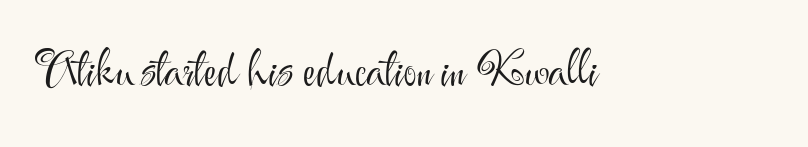
{"serif": "no", "bold": "no", "weight": "light", "width": "normal", "stroke_contrast": "medium", "x_height": "small", "monospaced": "no", "underline": "no", "letter_spacing": "normal", "letter_spacing_em": 0.0, "glyph_px": 45}
